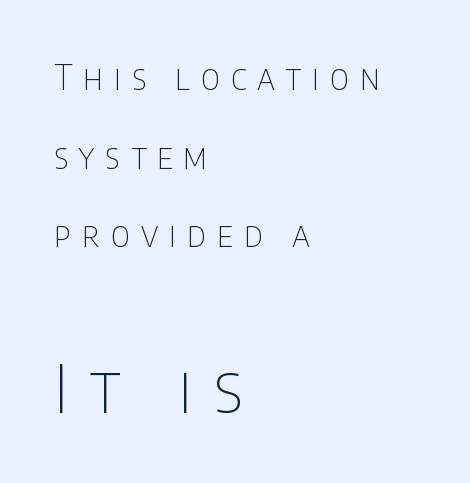
Nothing sits at the stroke ends, so this counts as sans-serif. Tracking here is generous; glyphs stand well apart from one another. In terms of leading, this rendering errs on the spacious side. Left-aligned paragraph, ragged on the right. The typeface has the unassuming heft of standard copy or less. The letters stand straight up with perfectly vertical stems.
